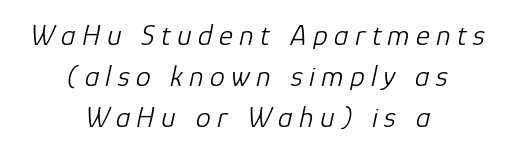
Q: Is the text bold? A: No.
Q: Is the text italic (slanted)? A: Yes, it leans right by about 12 degrees.
Q: Is the text underlined? A: No.
Q: How is the paragraph aligned? A: Centered.
Q: Is the spacing between letters normal or unusually wide? A: Unusually wide.
Q: Is the spacing between lines tight, normal or loose? A: Normal.
Q: Width (condensed, normal, or wide)? A: Normal.
Q: Stroke contrast? A: Low.
Q: x-height? A: Medium.
Q: Monospaced? A: No.
